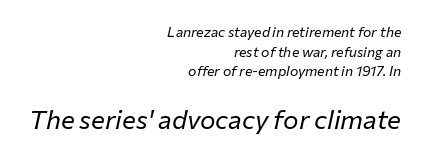
Q: Is the text bold? A: No.
Q: Is the text italic (slanted)? A: Yes, it leans right by about 12 degrees.
Q: Is the text underlined? A: No.
Q: How is the paragraph aligned? A: Right-aligned.
Q: Is the spacing between letters normal or unusually wide? A: Normal.
Q: Is the spacing between lines tight, normal or loose? A: Normal.
Q: Which block of text is set in a larger size, the first (top) or the second (bottom)? A: The second (bottom) one.
